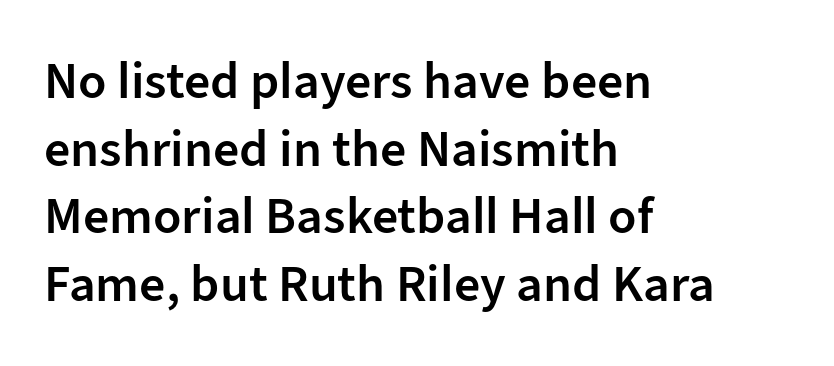
The image shows 52 px semibold sans-serif type, upright; set left-aligned, normal line spacing (1.3x), normal letter spacing, not underlined; low stroke contrast and a medium x-height.
